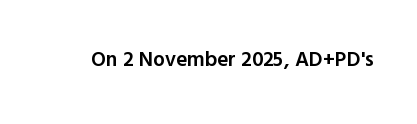
{"italic": "no", "bold": "semi", "underline": "no", "letter_spacing": "normal", "letter_spacing_em": 0.0, "glyph_px": 21}
